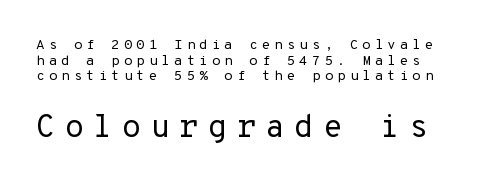
Weight class: somewhere from thin through regular. Spacing between characters has been opened up far beyond the box default. This layout puts the modest block above and the oversized block below. Nope, not italic — everything's standing straight. Check under the words: just untouched page. The designer went with a sans here, leaving each stem footless.
